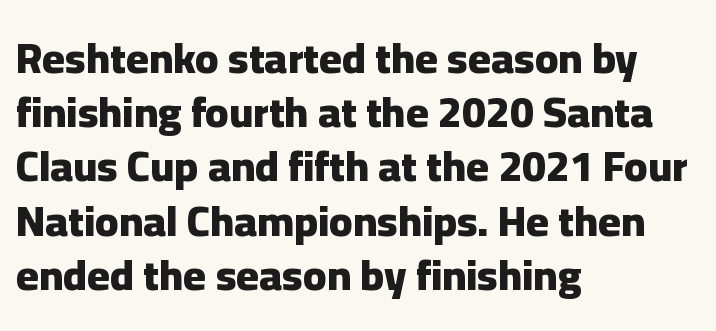
Looks like regular typesetting: each glyph gets only the width it needs. Italic: no, the glyphs are upright roman. Set as a true bold cut, around the 700 mark. Glance below the letters and you will spot only blank space. Whoever set this chose a conventional vertical rhythm. Line starts are locked; line ends wander.
